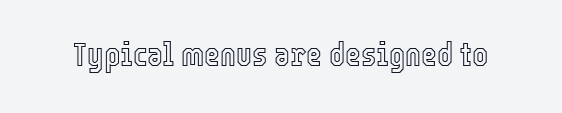
Q: Is the text italic (slanted)? A: No, it is upright.
Q: Is the text underlined? A: No.
Q: Is the spacing between letters normal or unusually wide? A: Normal.
Q: Width (condensed, normal, or wide)? A: Condensed.
Q: x-height? A: Medium.
Q: Monospaced? A: No.
